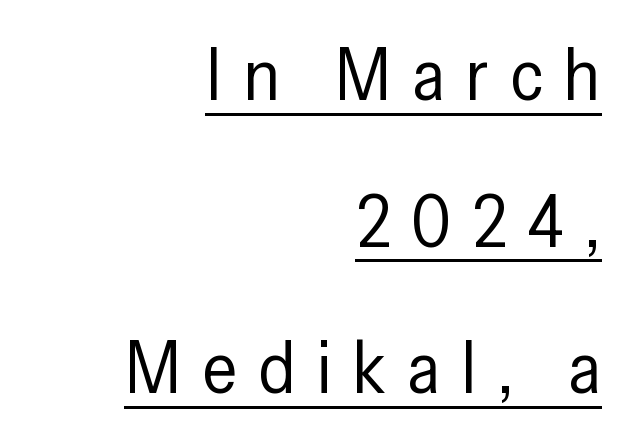
Q: Is the text bold? A: No.
Q: Is the text italic (slanted)? A: No, it is upright.
Q: Is the typeface a serif or a sans-serif typeface? A: Sans-serif.
Q: Is the text underlined? A: Yes.
Q: How is the paragraph aligned? A: Right-aligned.
Q: Is the spacing between letters normal or unusually wide? A: Unusually wide.
Q: Is the spacing between lines tight, normal or loose? A: Loose.
Q: Width (condensed, normal, or wide)? A: Condensed.
Q: Stroke contrast? A: Low.
Q: x-height? A: Medium.
Q: Monospaced? A: No.
